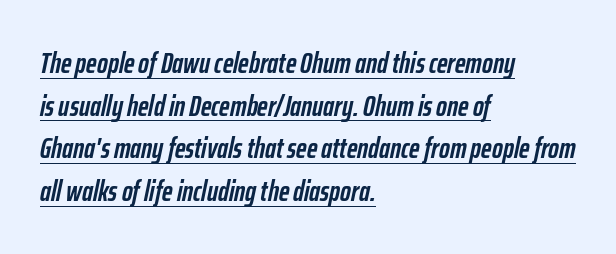
The image shows 29 px semibold, condensed type, italic (leaning right); set left-aligned, normal line spacing (1.47x), normal letter spacing, underlined; low stroke contrast and a medium x-height.
